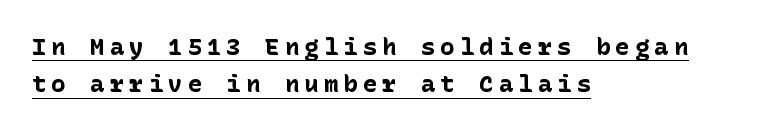
The image shows 24 px bold type, upright; set left-aligned, normal line spacing (1.55x), unusually wide letter spacing (+0.21 em), underlined.
